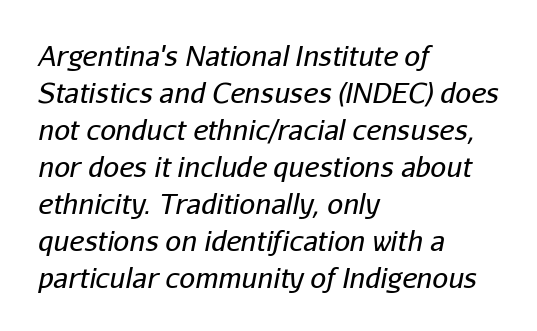
Q: Is the text bold? A: No.
Q: Is the text italic (slanted)? A: Yes, it leans right by about 11 degrees.
Q: Is the text underlined? A: No.
Q: How is the paragraph aligned? A: Left-aligned.
Q: Is the spacing between letters normal or unusually wide? A: Normal.
Q: Is the spacing between lines tight, normal or loose? A: Normal.
Q: Width (condensed, normal, or wide)? A: Normal.
Q: Stroke contrast? A: Low.
Q: x-height? A: Medium.
Q: Monospaced? A: No.
